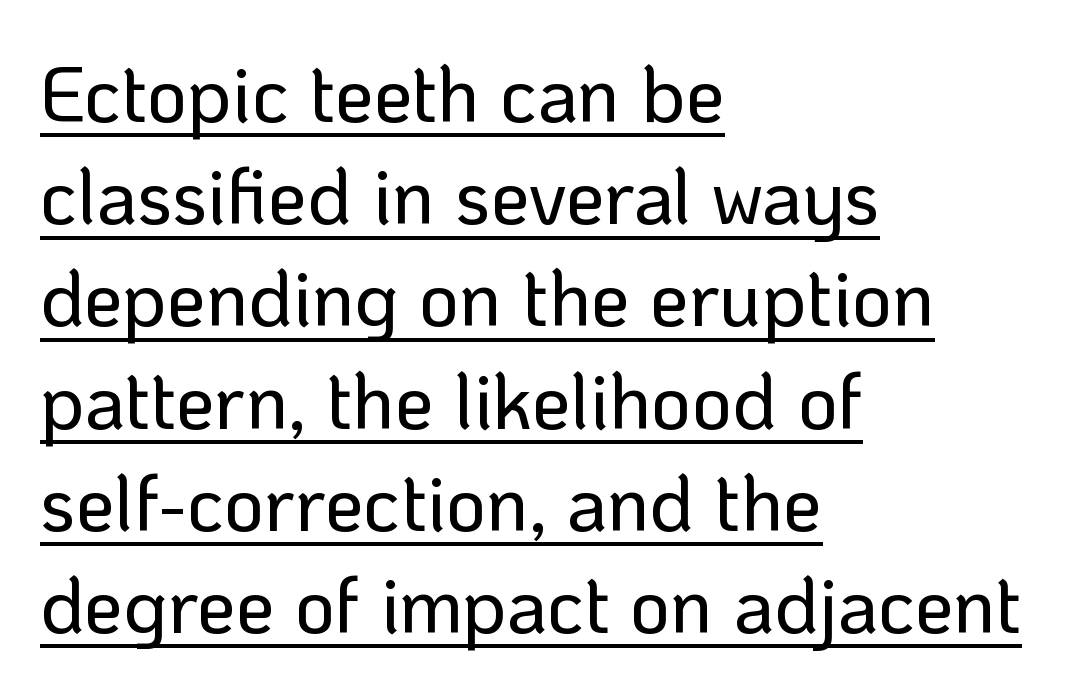
The letters stand straight up with perfectly vertical stems. Proportional: the letters do not fall into vertical columns. Normally led — the rows are evenly, conventionally spaced. Looks like someone drew a line under every word here. Tracking value appears to be zero — textbook default spacing. Does the type have serifs? No, each stem ends abruptly.
